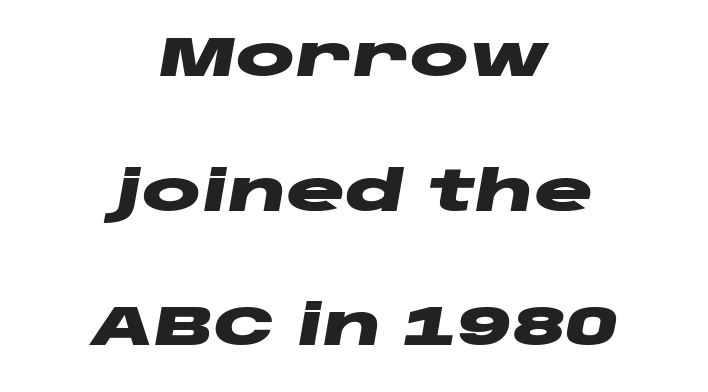
These lines are centered, leaving both edges ragged. Looking at the ascenders, they clearly lean. Emphasis by weight is at full strength: bold. Words float on clear page, feet unadorned. Compared with typical body copy, the letter spacing here is the same. The face used here is proportionally spaced, like ordinary book or web type.
